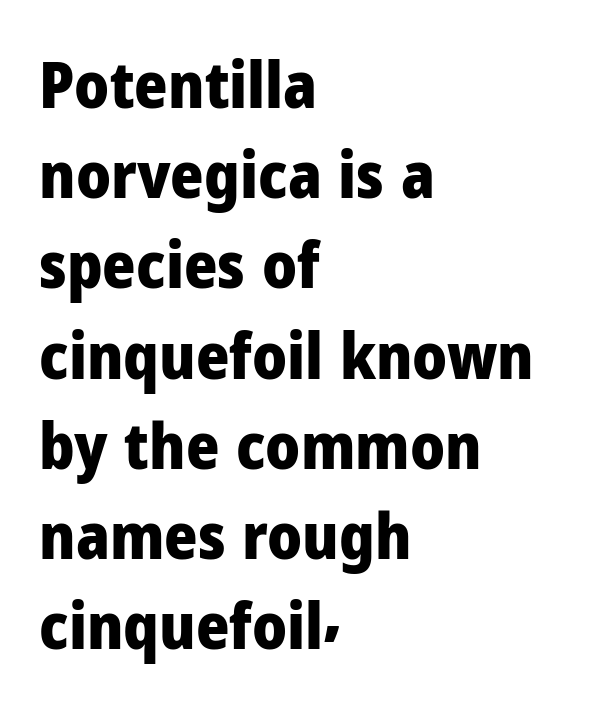
{"serif": "no", "italic": "no", "bold": "yes", "weight": "heavy", "width": "normal", "stroke_contrast": "low", "x_height": "medium", "monospaced": "no", "underline": "no", "align": "left", "line_spacing": "normal", "line_spacing_ratio": 1.41, "letter_spacing": "normal", "letter_spacing_em": 0.0, "glyph_px": 64}
